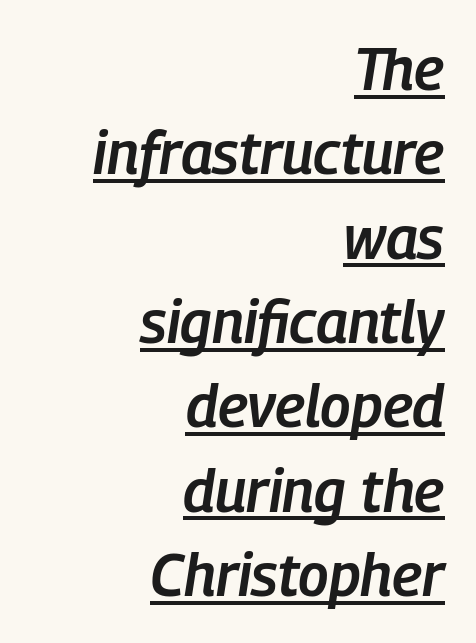
These characters rest on top of a visible drawn line. Compared with typical body copy, the letter spacing here is the same. These lines stack with their right ends in a neat column. The rendering uses natural spacing where letterforms have individual widths. Slanted lettering throughout. Caption: semibold face, moderately heavy strokes.
